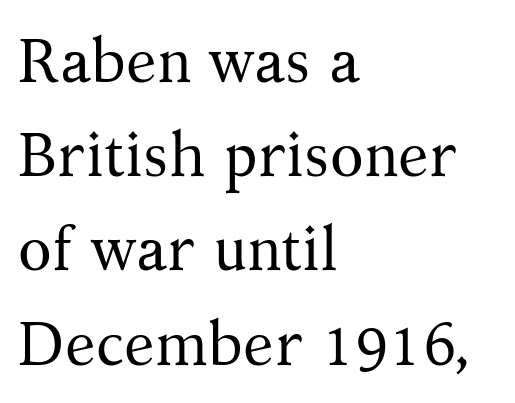
{"serif": "yes", "italic": "no", "bold": "no", "weight": "regular", "width": "normal", "stroke_contrast": "medium", "x_height": "medium", "monospaced": "no", "underline": "no", "align": "left", "line_spacing": "normal", "line_spacing_ratio": 1.52, "letter_spacing": "normal", "letter_spacing_em": 0.0, "glyph_px": 62}
